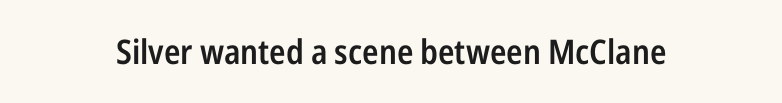
The image shows 34 px semibold, condensed sans-serif type, upright; set centered, normal letter spacing, not underlined; low stroke contrast and a medium x-height.
